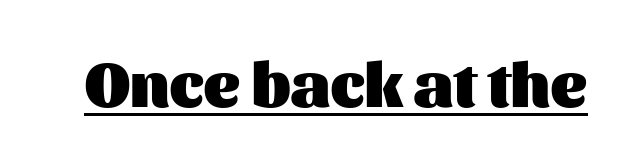
Set as a true bold cut, around the 700 mark. The letters stand upright; this is a roman face. Looks like regular typesetting: each glyph gets only the width it needs. Compared with typical body copy, the letter spacing here is the same. A continuous stroke trails under the words, as in a hyperlink. The letters carry no serifs — their stems end cleanly without finishing strokes.
